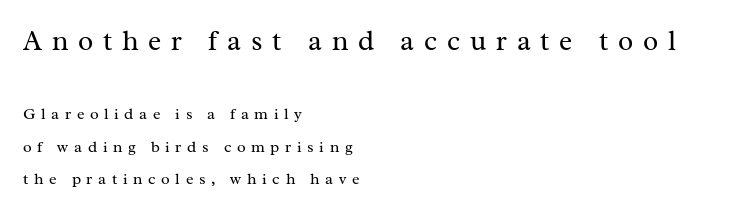
{"serif": "yes", "italic": "no", "bold": "no", "weight": "regular", "width": "normal", "stroke_contrast": "medium", "x_height": "medium", "monospaced": "no", "underline": "no", "align": "left", "line_spacing": "loose", "line_spacing_ratio": 2.05, "letter_spacing": "wide", "letter_spacing_em": 0.35, "larger_block": "first", "size_ratio": 1.75, "glyph_px": 28}
